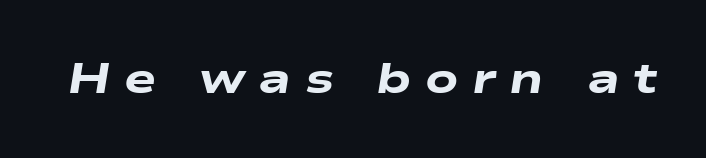
Q: Is the text bold? A: Yes.
Q: Is the text italic (slanted)? A: Yes, it leans right by about 9 degrees.
Q: Is the text underlined? A: No.
Q: Is the spacing between letters normal or unusually wide? A: Unusually wide.
Q: Width (condensed, normal, or wide)? A: Wide.
Q: Stroke contrast? A: Low.
Q: x-height? A: Medium.
Q: Monospaced? A: No.
